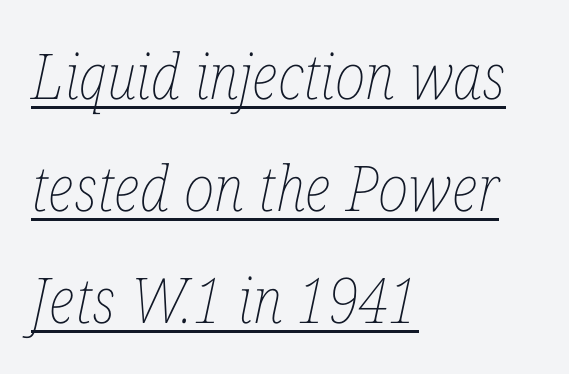
{"italic": "yes", "lean": "right", "slant_degrees": 12, "bold": "no", "weight": "thin", "width": "condensed", "stroke_contrast": "low", "x_height": "medium", "monospaced": "no", "underline": "yes", "align": "left", "line_spacing_ratio": 1.78, "letter_spacing": "normal", "letter_spacing_em": 0.0, "glyph_px": 63}
